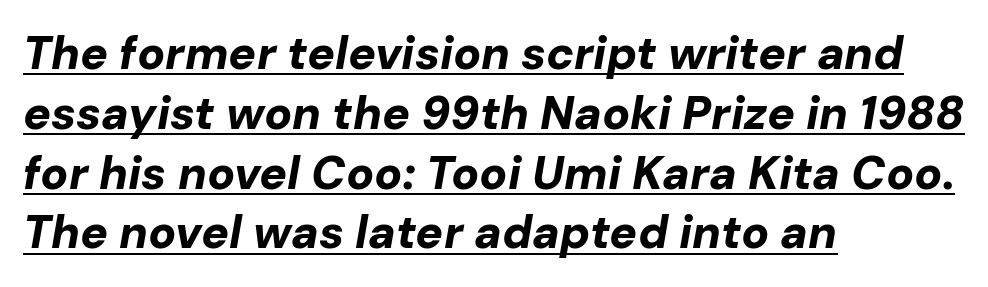
The image shows 46 px bold type, italic (leaning right); set left-aligned, normal line spacing (1.3x), normal letter spacing, underlined; low stroke contrast and a medium x-height.
